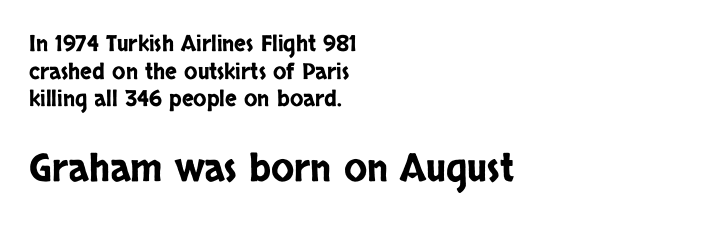
The image shows 38 px condensed sans-serif type, upright; set left-aligned, normal line spacing (1.26x), normal letter spacing, not underlined; the second (bottom) block is 1.73x larger; low stroke contrast and a large x-height.
